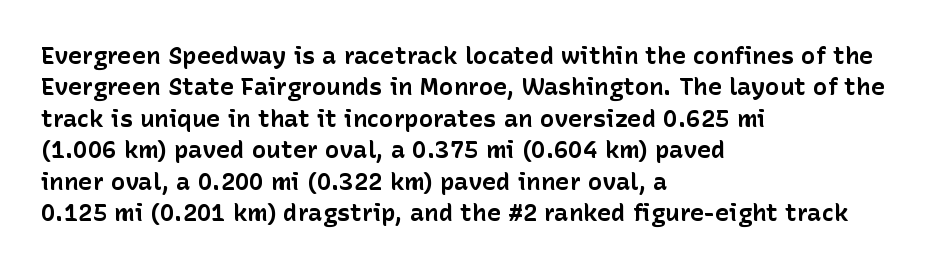
Q: Is the text bold? A: Yes.
Q: Is the text italic (slanted)? A: No, it is upright.
Q: Is the text underlined? A: No.
Q: How is the paragraph aligned? A: Left-aligned.
Q: Is the spacing between letters normal or unusually wide? A: Normal.
Q: Is the spacing between lines tight, normal or loose? A: Normal.
